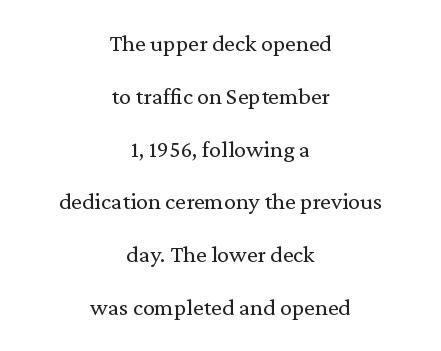
{"italic": "no", "bold": "no", "underline": "no", "align": "center", "line_spacing": "loose", "line_spacing_ratio": 2.2, "letter_spacing": "normal", "letter_spacing_em": 0.0, "glyph_px": 24}
